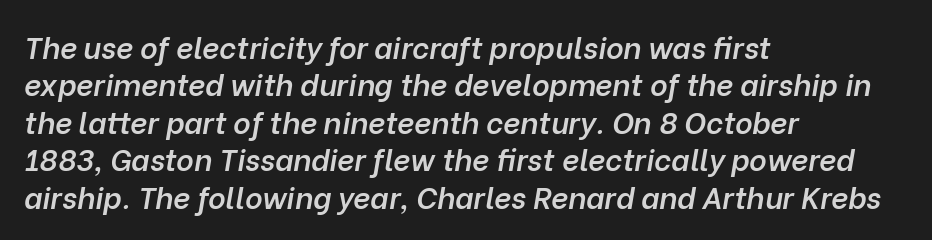
{"italic": "yes", "lean": "right", "slant_degrees": 10, "bold": "semi", "weight": "semibold", "width": "normal", "stroke_contrast": "low", "x_height": "medium", "monospaced": "no", "underline": "no", "align": "left", "line_spacing": "normal", "line_spacing_ratio": 1.25, "letter_spacing": "normal", "letter_spacing_em": 0.0, "glyph_px": 30}
